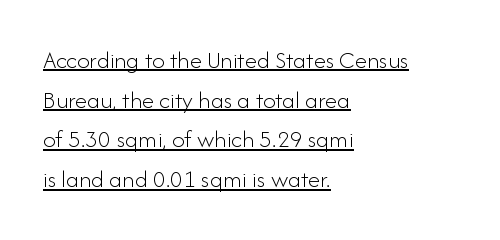
Q: Is the text bold? A: No.
Q: Is the text italic (slanted)? A: No, it is upright.
Q: Is the text underlined? A: Yes.
Q: How is the paragraph aligned? A: Left-aligned.
Q: Is the spacing between letters normal or unusually wide? A: Normal.
Q: Is the spacing between lines tight, normal or loose? A: Normal.
